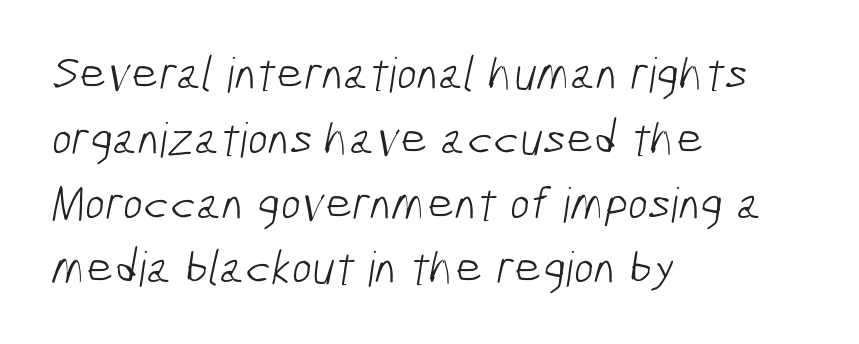
Q: Is the text bold? A: No.
Q: Is the typeface a serif or a sans-serif typeface? A: Sans-serif.
Q: Is the text underlined? A: No.
Q: How is the paragraph aligned? A: Left-aligned.
Q: Is the spacing between letters normal or unusually wide? A: Normal.
Q: Is the spacing between lines tight, normal or loose? A: Normal.
Q: Width (condensed, normal, or wide)? A: Condensed.
Q: Stroke contrast? A: Low.
Q: x-height? A: Medium.
Q: Monospaced? A: No.
